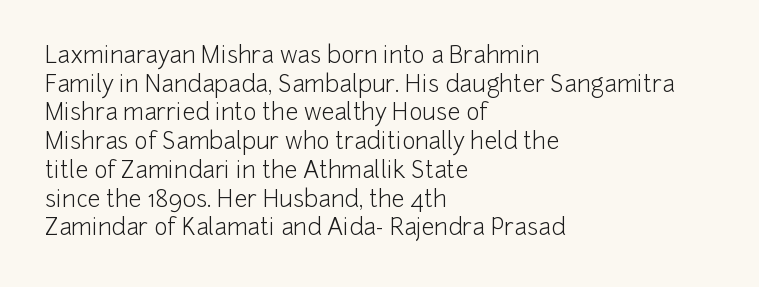
{"italic": "no", "bold": "no", "underline": "no", "align": "left", "line_spacing": "normal", "line_spacing_ratio": 1.25, "letter_spacing": "normal", "letter_spacing_em": 0.0, "glyph_px": 23}
